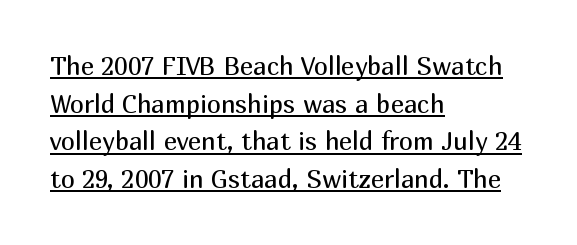
Notice how the stems are strictly vertical — no italics here. Weight: regular or lighter. The ragged edge is on the right, which tells us the setting is flush left. The rendered words wear a rule along their underside. Caption: standard tracking, unaltered. Notice how descenders clear the ascenders below comfortably — that's standard leading.
